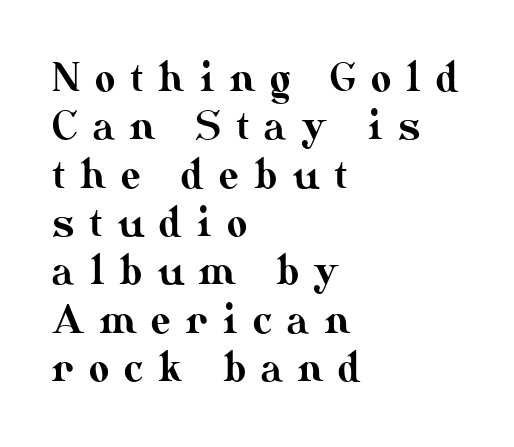
A roman cut, with each character standing at attention. Left-aligned paragraph, ragged on the right. Clear beneath every line of the passage. A typesetter would call this heavily tracked-out type. Spacing verdict: proportional, widths tailored to each character.
